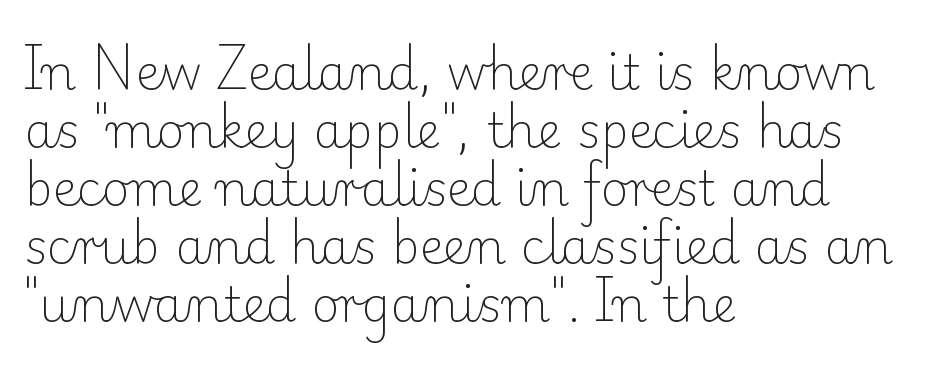
{"serif": "yes", "italic": "no", "bold": "no", "weight": "light", "width": "normal", "stroke_contrast": "low", "x_height": "small", "monospaced": "no", "underline": "no", "align": "left", "line_spacing_ratio": 1.21, "letter_spacing": "normal", "letter_spacing_em": 0.0, "glyph_px": 48}
